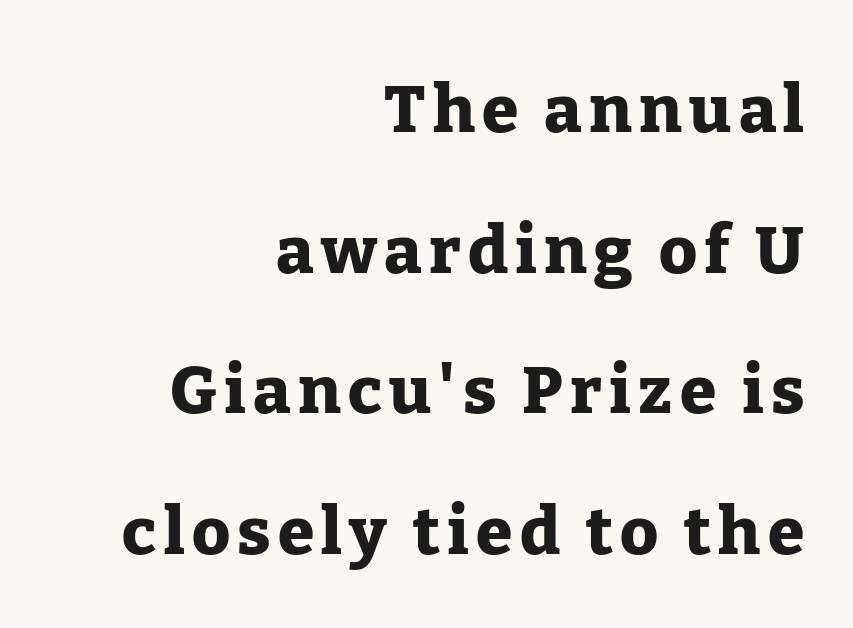
Q: Is the text bold? A: Yes.
Q: Is the text italic (slanted)? A: No, it is upright.
Q: Is the typeface a serif or a sans-serif typeface? A: Serif.
Q: Is the text underlined? A: No.
Q: How is the paragraph aligned? A: Right-aligned.
Q: Is the spacing between lines tight, normal or loose? A: Loose.
Q: Width (condensed, normal, or wide)? A: Normal.
Q: Stroke contrast? A: Low.
Q: x-height? A: Medium.
Q: Monospaced? A: No.
